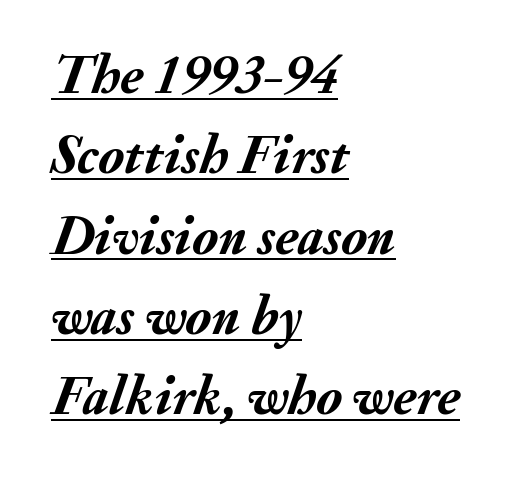
The image shows 55 px semibold type, italic (leaning right); set left-aligned, normal line spacing (1.46x), normal letter spacing, underlined; medium stroke contrast and a small x-height.
